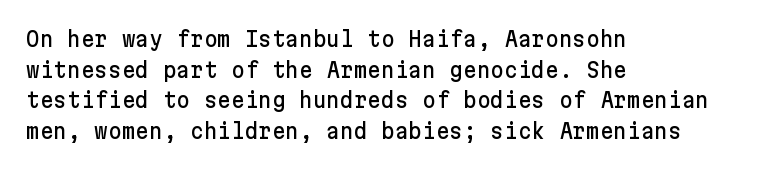
Style check: upright. Quick note: interline space is typical. This sample uses plain, unmodified letter spacing. In CSS terms this would be text-align: left.
